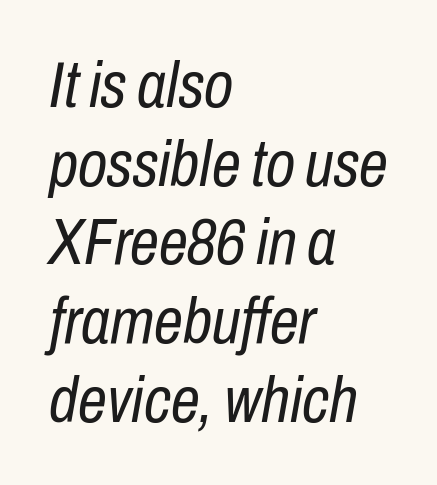
The image shows 65 px regular-weight, condensed type, italic (leaning right); set left-aligned, line spacing 1.21x, normal letter spacing, not underlined; low stroke contrast and a medium x-height.
